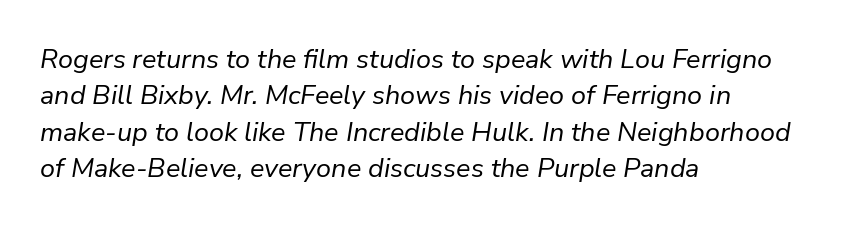
{"italic": "yes", "lean": "right", "slant_degrees": 9, "bold": "no", "underline": "no", "align": "left", "line_spacing": "normal", "line_spacing_ratio": 1.35, "letter_spacing": "normal", "letter_spacing_em": 0.0, "glyph_px": 27}
